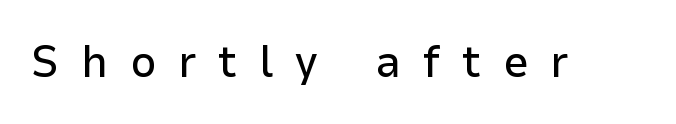
Q: Is the text italic (slanted)? A: No, it is upright.
Q: Is the typeface a serif or a sans-serif typeface? A: Sans-serif.
Q: Is the text underlined? A: No.
Q: Is the spacing between letters normal or unusually wide? A: Unusually wide.
Q: Width (condensed, normal, or wide)? A: Normal.
Q: Stroke contrast? A: Low.
Q: x-height? A: Medium.
Q: Monospaced? A: No.
